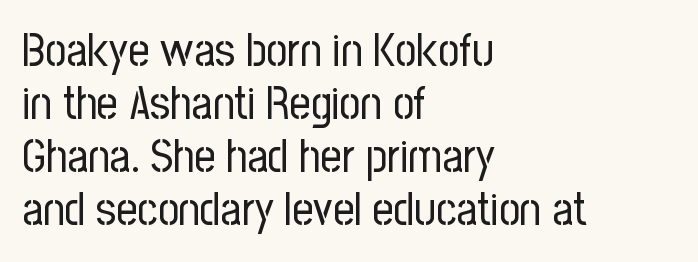
The image shows 46 px regular-weight, condensed sans-serif type, upright; set left-aligned, tight line spacing (1.15x), normal letter spacing, not underlined; low stroke contrast and a medium x-height.
